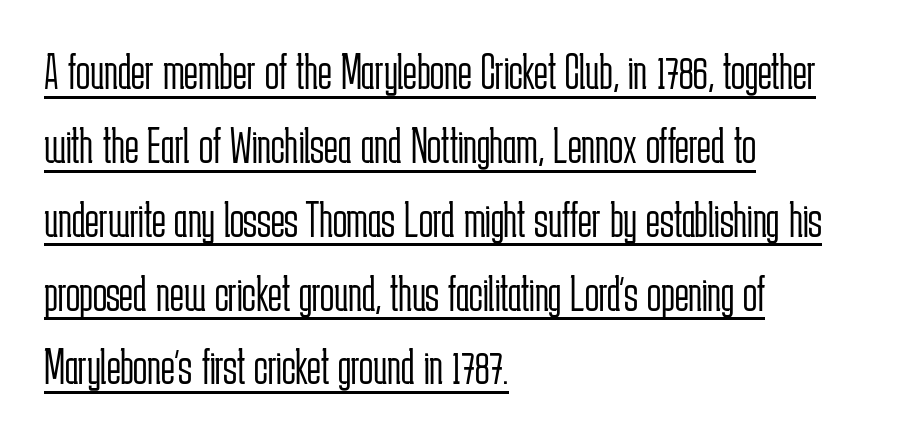
The image shows 52 px light, condensed sans-serif type, upright; set left-aligned, normal line spacing (1.42x), normal letter spacing, underlined; low stroke contrast and a medium x-height.
